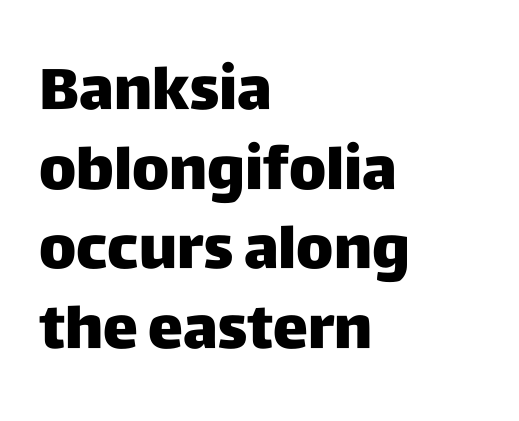
Q: Is the text bold? A: Yes.
Q: Is the text italic (slanted)? A: No, it is upright.
Q: Is the typeface a serif or a sans-serif typeface? A: Sans-serif.
Q: Is the text underlined? A: No.
Q: How is the paragraph aligned? A: Left-aligned.
Q: Is the spacing between letters normal or unusually wide? A: Normal.
Q: Is the spacing between lines tight, normal or loose? A: Normal.
Q: Width (condensed, normal, or wide)? A: Normal.
Q: Stroke contrast? A: Low.
Q: x-height? A: Large.
Q: Monospaced? A: No.
